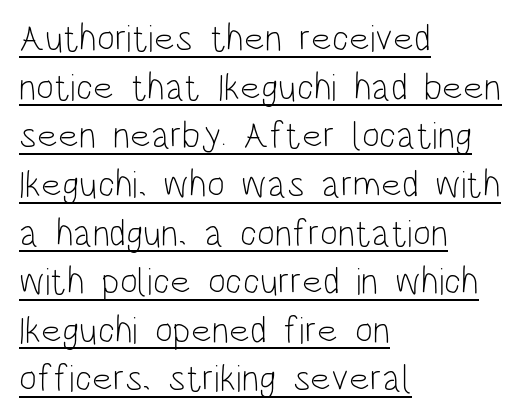
Q: Is the text bold? A: No.
Q: Is the text italic (slanted)? A: No, it is upright.
Q: Is the typeface a serif or a sans-serif typeface? A: Sans-serif.
Q: Is the text underlined? A: Yes.
Q: How is the paragraph aligned? A: Left-aligned.
Q: Is the spacing between letters normal or unusually wide? A: Normal.
Q: Is the spacing between lines tight, normal or loose? A: Normal.
Q: Width (condensed, normal, or wide)? A: Condensed.
Q: Stroke contrast? A: Low.
Q: x-height? A: Large.
Q: Monospaced? A: No.
